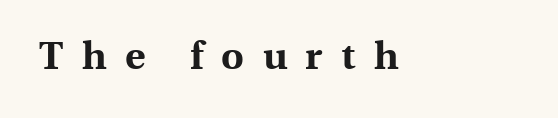
Q: Is the text bold? A: Yes.
Q: Is the text italic (slanted)? A: No, it is upright.
Q: Is the typeface a serif or a sans-serif typeface? A: Serif.
Q: Is the text underlined? A: No.
Q: How is the paragraph aligned? A: Left-aligned.
Q: Is the spacing between letters normal or unusually wide? A: Unusually wide.
Q: Width (condensed, normal, or wide)? A: Normal.
Q: x-height? A: Medium.
Q: Monospaced? A: No.
